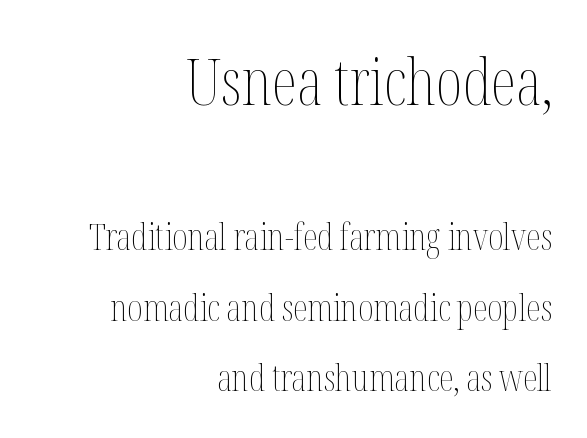
Spacing verdict: proportional, widths tailored to each character. Ink coverage per letter is moderate at most. Nothing unusual about the tracking: characters are spaced as the font intends. A bare baseline throughout the passage.
